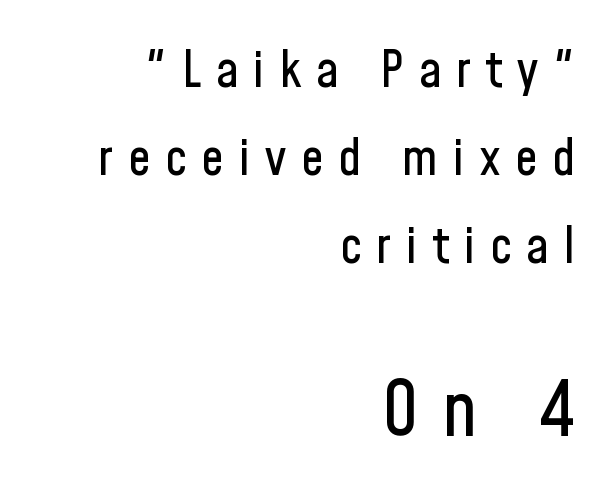
Q: Is the text italic (slanted)? A: No, it is upright.
Q: Is the typeface a serif or a sans-serif typeface? A: Sans-serif.
Q: Is the text underlined? A: No.
Q: How is the paragraph aligned? A: Right-aligned.
Q: Is the spacing between letters normal or unusually wide? A: Unusually wide.
Q: Which block of text is set in a larger size, the first (top) or the second (bottom)? A: The second (bottom) one.
Q: Width (condensed, normal, or wide)? A: Condensed.
Q: Stroke contrast? A: Low.
Q: x-height? A: Medium.
Q: Monospaced? A: No.
